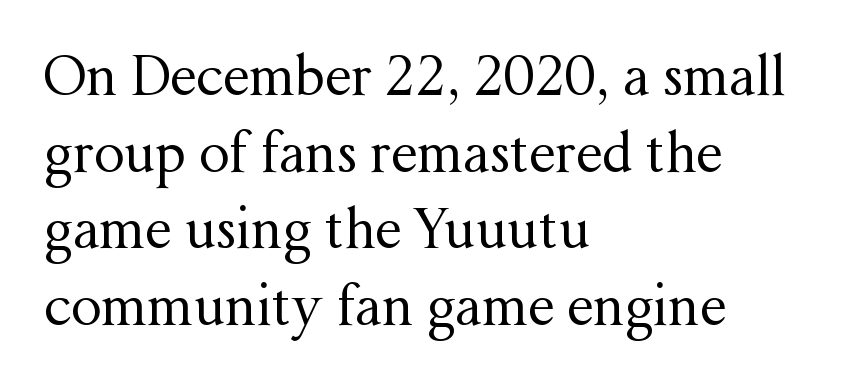
The image shows 54 px regular-weight serif type, upright; set left-aligned, normal line spacing (1.42x), normal letter spacing, not underlined; medium stroke contrast and a medium x-height.
